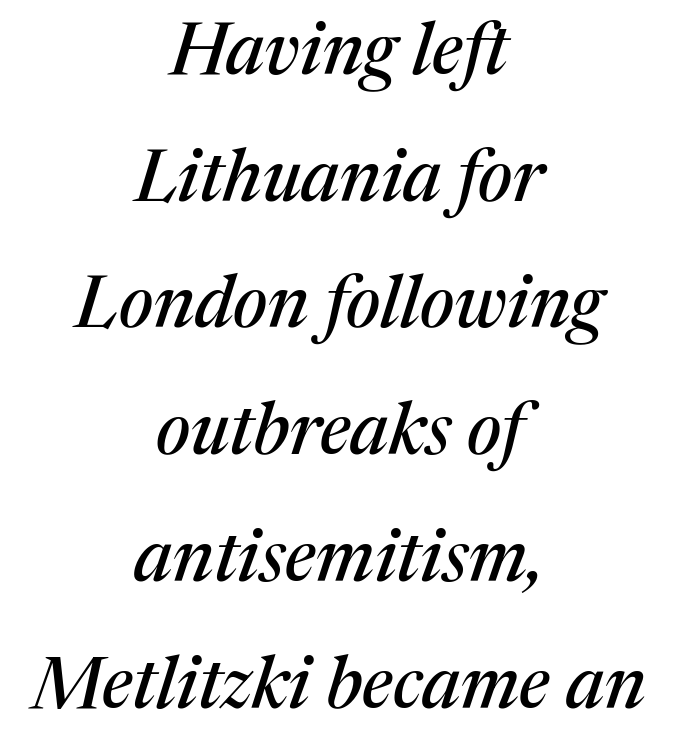
The image shows 72 px serif type, italic (leaning right); set centered, line spacing 1.76x, normal letter spacing, not underlined; medium stroke contrast and a medium x-height.
